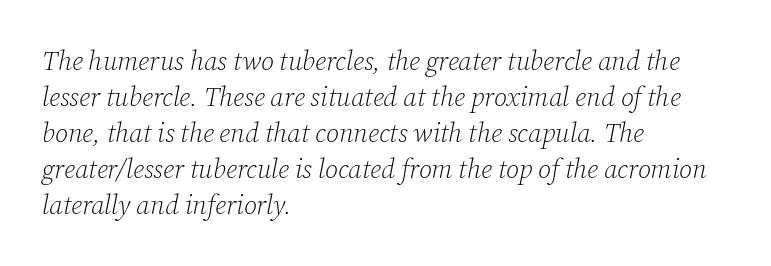
{"italic": "yes", "lean": "right", "slant_degrees": 12, "bold": "no", "underline": "no", "align": "left", "line_spacing": "normal", "line_spacing_ratio": 1.33, "letter_spacing": "normal", "letter_spacing_em": 0.0, "glyph_px": 27}
